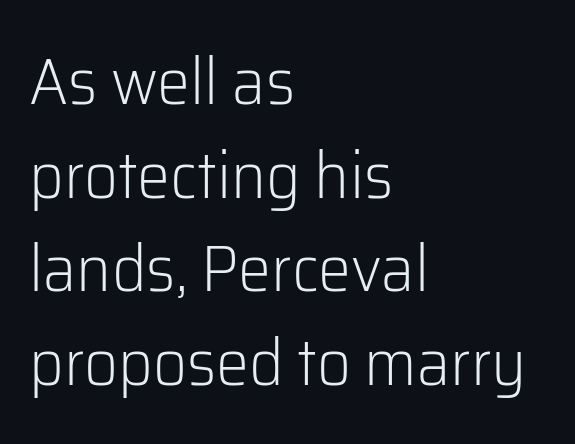
Q: Is the text bold? A: No.
Q: Is the text italic (slanted)? A: No, it is upright.
Q: Is the typeface a serif or a sans-serif typeface? A: Sans-serif.
Q: Is the text underlined? A: No.
Q: How is the paragraph aligned? A: Left-aligned.
Q: Is the spacing between letters normal or unusually wide? A: Normal.
Q: Is the spacing between lines tight, normal or loose? A: Normal.
Q: Width (condensed, normal, or wide)? A: Normal.
Q: Stroke contrast? A: Low.
Q: x-height? A: Medium.
Q: Monospaced? A: No.
